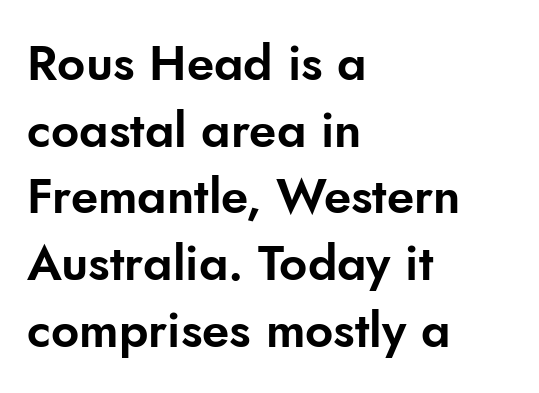
{"serif": "no", "italic": "no", "width": "normal", "stroke_contrast": "low", "x_height": "small", "monospaced": "no", "underline": "no", "align": "left", "line_spacing": "normal", "line_spacing_ratio": 1.36, "letter_spacing": "normal", "letter_spacing_em": 0.0, "glyph_px": 49}
